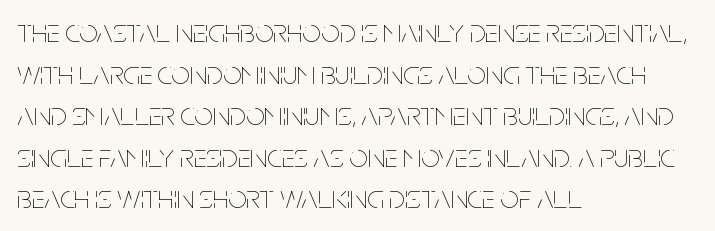
The image shows 33 px thin, condensed type, upright; set left-aligned, normal line spacing (1.26x), normal letter spacing, not underlined; low stroke contrast and a large x-height.
